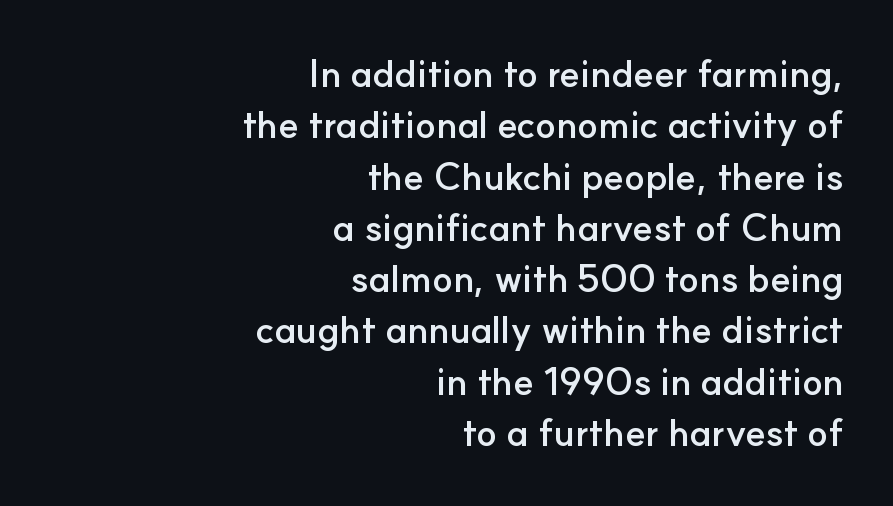
{"serif": "no", "italic": "no", "bold": "yes", "weight": "semibold", "width": "normal", "stroke_contrast": "low", "x_height": "small", "monospaced": "no", "underline": "no", "align": "right", "line_spacing": "normal", "line_spacing_ratio": 1.35, "letter_spacing": "normal", "letter_spacing_em": 0.0, "glyph_px": 38}
